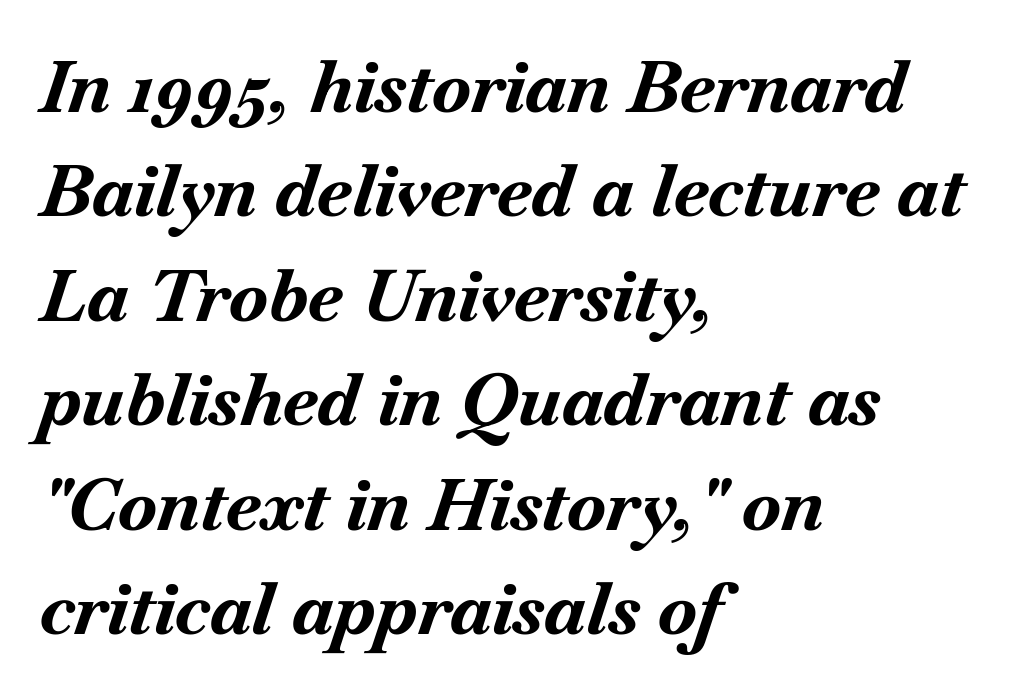
The image shows 72 px bold type, italic (leaning right); set left-aligned, normal line spacing (1.45x), normal letter spacing, not underlined; medium stroke contrast and a small x-height.
